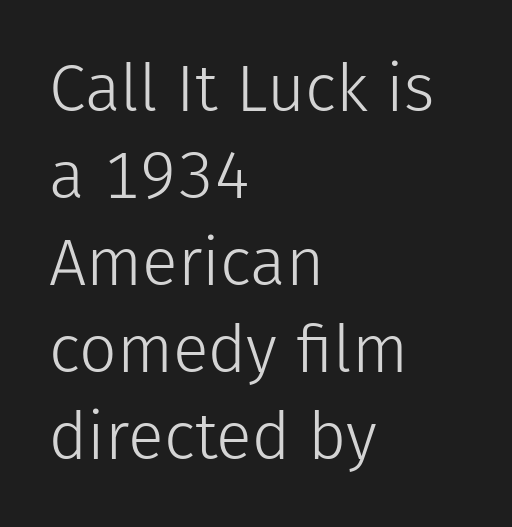
Upright lettering throughout. This rendering employs a face without finishing strokes, i.e., a sans-serif. No word sits above an underline. The setting favours the left margin, as ordinary paragraphs usually do. The passage shown is typed in a proportional face where columns would drift.
